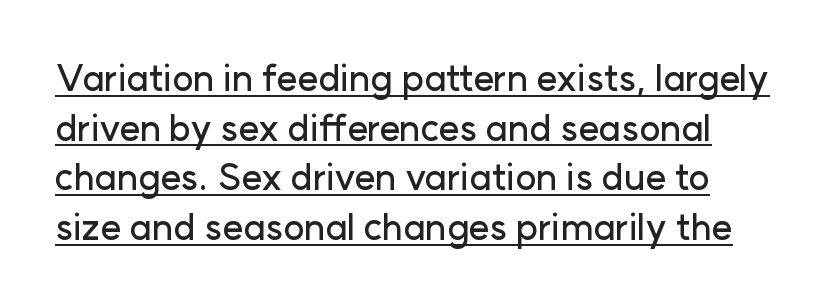
Short note: letters normally spaced. Normally led — the rows are evenly, conventionally spaced. Looks like regular typesetting: each glyph gets only the width it needs. If you drew a line through each stem, it would be perfectly vertical. Has an underline been added? It has.
